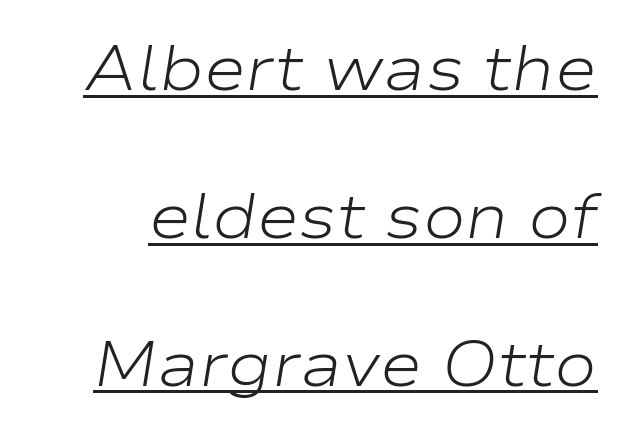
{"italic": "yes", "lean": "right", "slant_degrees": 9, "bold": "no", "weight": "light", "width": "wide", "stroke_contrast": "low", "x_height": "medium", "monospaced": "no", "underline": "yes", "line_spacing": "loose", "line_spacing_ratio": 2.31, "letter_spacing": "normal", "letter_spacing_em": 0.0, "glyph_px": 64}
